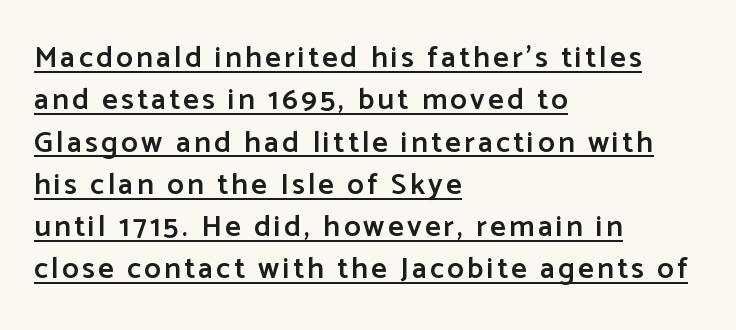
The image shows 30 px semibold sans-serif type, upright; set left-aligned, normal line spacing (1.41x), underlined; low stroke contrast and a medium x-height.
